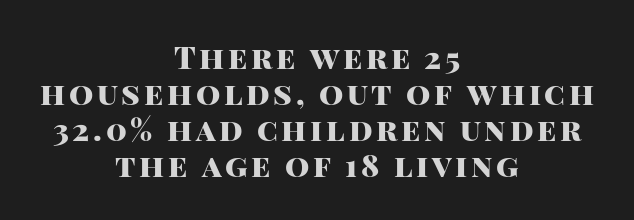
The image shows 31 px heavy sans-serif type, upright; set centered, line spacing 1.16x, not underlined; high stroke contrast and a large x-height.
